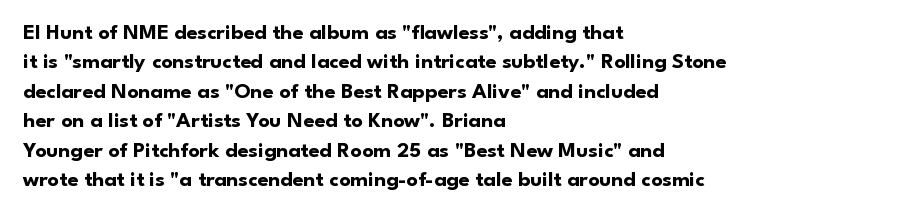
{"italic": "no", "bold": "yes", "underline": "no", "align": "left", "line_spacing": "normal", "line_spacing_ratio": 1.34, "letter_spacing": "normal", "letter_spacing_em": 0.0, "glyph_px": 22}
